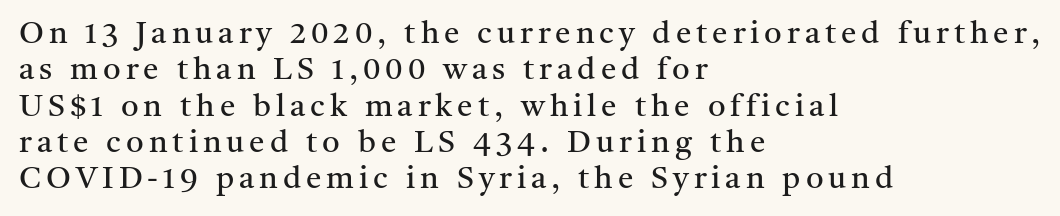
Ascenders rise straight up at ninety degrees. The font sits on the lighter half of the weight spectrum, regular included. The font family rendered here belongs to the serif group. The text block is weighted toward the left margin, trailing off unevenly rightward. The specimen omits any rule beneath the text block's lines.
